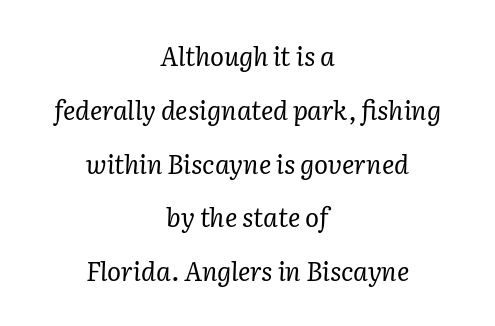
Q: Is the text bold? A: No.
Q: Is the text italic (slanted)? A: Yes, it leans right by about 2 degrees.
Q: Is the text underlined? A: No.
Q: How is the paragraph aligned? A: Centered.
Q: Is the spacing between letters normal or unusually wide? A: Normal.
Q: Is the spacing between lines tight, normal or loose? A: Loose.
